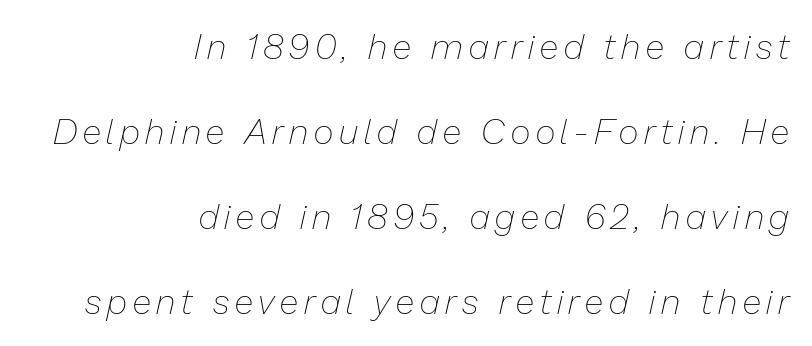
{"italic": "yes", "lean": "right", "slant_degrees": 13, "bold": "no", "weight": "thin", "width": "normal", "stroke_contrast": "low", "x_height": "medium", "monospaced": "no", "underline": "no", "align": "right", "line_spacing": "loose", "line_spacing_ratio": 2.43, "glyph_px": 35}
